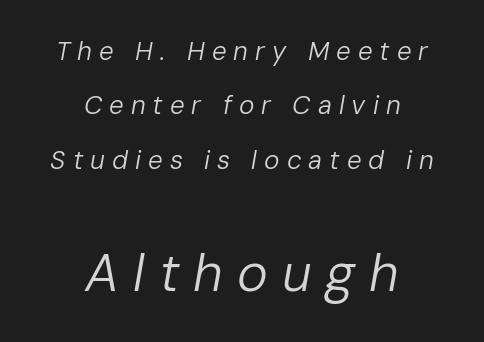
Q: Is the text bold? A: No.
Q: Is the text italic (slanted)? A: Yes, it leans right by about 10 degrees.
Q: Is the text underlined? A: No.
Q: How is the paragraph aligned? A: Centered.
Q: Is the spacing between letters normal or unusually wide? A: Unusually wide.
Q: Is the spacing between lines tight, normal or loose? A: Loose.
Q: Which block of text is set in a larger size, the first (top) or the second (bottom)? A: The second (bottom) one.
Q: Width (condensed, normal, or wide)? A: Normal.
Q: Stroke contrast? A: Low.
Q: x-height? A: Medium.
Q: Monospaced? A: No.
